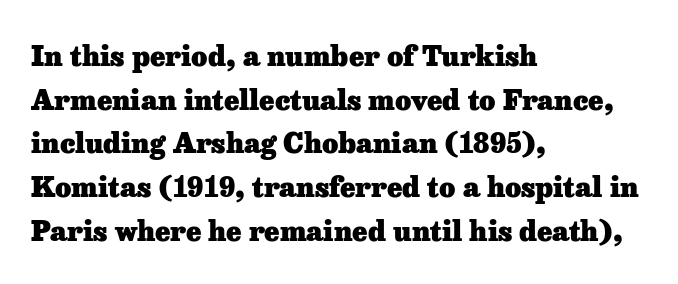
The zone under the glyphs is completely vacant. Characters follow at the spacing the type designer built in. The space between consecutive lines is moderate. Varying glyph widths throughout — classic text-font behaviour. The sample has been set heavy, in full bold.
